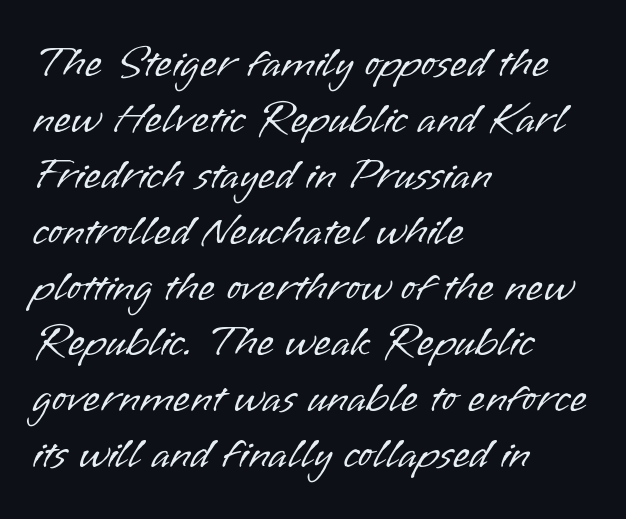
Q: Is the text bold? A: No.
Q: Is the text italic (slanted)? A: Yes.
Q: Is the typeface a serif or a sans-serif typeface? A: Sans-serif.
Q: Is the text underlined? A: No.
Q: How is the paragraph aligned? A: Left-aligned.
Q: Is the spacing between letters normal or unusually wide? A: Normal.
Q: Is the spacing between lines tight, normal or loose? A: Normal.
Q: Width (condensed, normal, or wide)? A: Normal.
Q: Stroke contrast? A: Low.
Q: x-height? A: Small.
Q: Monospaced? A: No.
